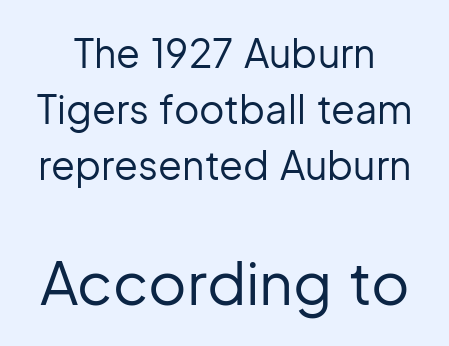
Q: Is the text bold? A: No.
Q: Is the text italic (slanted)? A: No, it is upright.
Q: Is the typeface a serif or a sans-serif typeface? A: Sans-serif.
Q: Is the text underlined? A: No.
Q: Is the spacing between letters normal or unusually wide? A: Normal.
Q: Is the spacing between lines tight, normal or loose? A: Normal.
Q: Which block of text is set in a larger size, the first (top) or the second (bottom)? A: The second (bottom) one.
Q: Width (condensed, normal, or wide)? A: Normal.
Q: Stroke contrast? A: Low.
Q: x-height? A: Medium.
Q: Monospaced? A: No.
